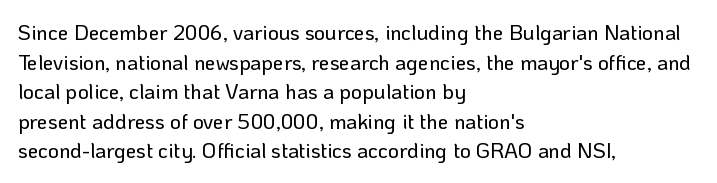
Caption: standard tracking, unaltered. Only glyphs here, with clear space below each row. The line-height multiplier appears to be the usual default. The typography opts for an upright posture over an oblique one. A student would call this left alignment; a typographer would say flush left, rag right.
